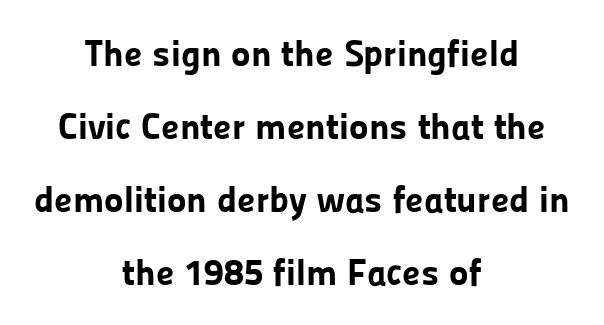
Each new line begins a long way beneath the previous one. If you drew a line through each stem, it would be perfectly vertical. The face used here is proportionally spaced, like ordinary book or web type. What kind of face is this? One without serifs — a sans.
